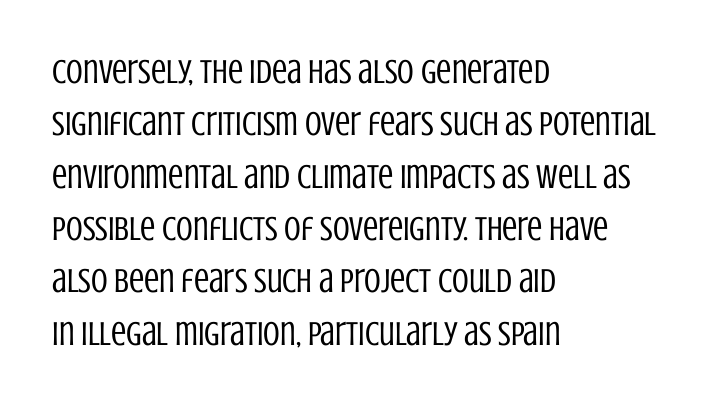
Q: Is the text bold? A: No.
Q: Is the text italic (slanted)? A: No, it is upright.
Q: Is the typeface a serif or a sans-serif typeface? A: Sans-serif.
Q: Is the text underlined? A: No.
Q: How is the paragraph aligned? A: Left-aligned.
Q: Is the spacing between letters normal or unusually wide? A: Normal.
Q: Is the spacing between lines tight, normal or loose? A: Normal.
Q: Width (condensed, normal, or wide)? A: Condensed.
Q: Stroke contrast? A: Low.
Q: x-height? A: Large.
Q: Monospaced? A: No.
